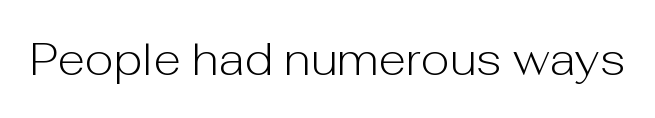
Q: Is the text bold? A: No.
Q: Is the text italic (slanted)? A: No, it is upright.
Q: Is the typeface a serif or a sans-serif typeface? A: Sans-serif.
Q: Is the text underlined? A: No.
Q: Is the spacing between letters normal or unusually wide? A: Normal.
Q: Width (condensed, normal, or wide)? A: Normal.
Q: Stroke contrast? A: Low.
Q: x-height? A: Medium.
Q: Monospaced? A: No.
